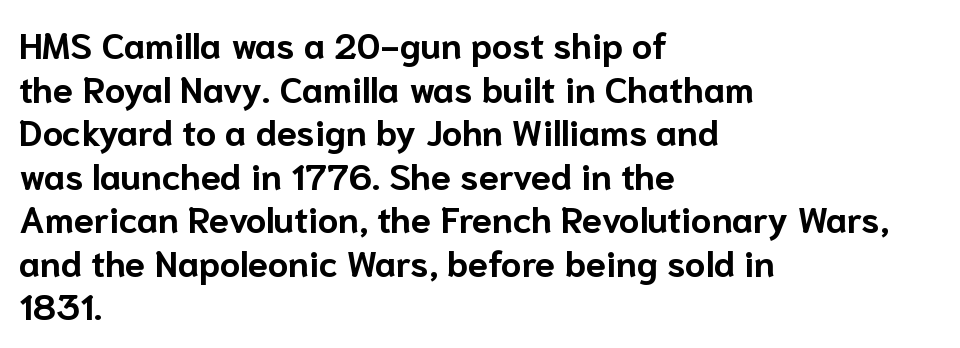
Q: Is the text bold? A: Yes.
Q: Is the text italic (slanted)? A: No, it is upright.
Q: Is the typeface a serif or a sans-serif typeface? A: Sans-serif.
Q: Is the text underlined? A: No.
Q: How is the paragraph aligned? A: Left-aligned.
Q: Is the spacing between letters normal or unusually wide? A: Normal.
Q: Width (condensed, normal, or wide)? A: Normal.
Q: Stroke contrast? A: Low.
Q: x-height? A: Medium.
Q: Monospaced? A: No.
